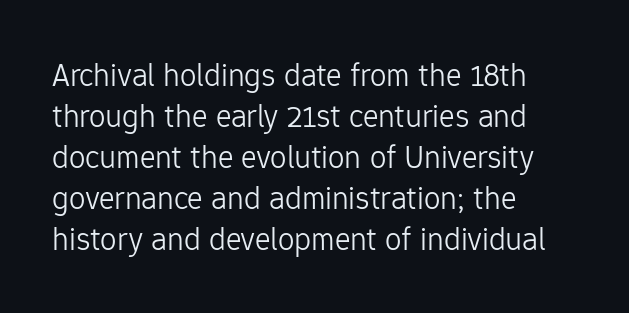
Q: Is the text bold? A: No.
Q: Is the text italic (slanted)? A: No, it is upright.
Q: Is the typeface a serif or a sans-serif typeface? A: Sans-serif.
Q: Is the text underlined? A: No.
Q: How is the paragraph aligned? A: Left-aligned.
Q: Is the spacing between letters normal or unusually wide? A: Normal.
Q: Width (condensed, normal, or wide)? A: Normal.
Q: Stroke contrast? A: Low.
Q: x-height? A: Medium.
Q: Monospaced? A: No.
